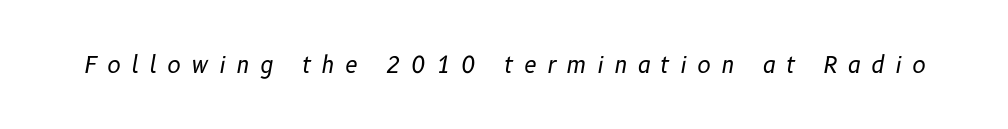
{"italic": "yes", "lean": "right", "slant_degrees": 10, "bold": "no", "underline": "no", "letter_spacing": "wide", "letter_spacing_em": 0.44, "glyph_px": 23}
